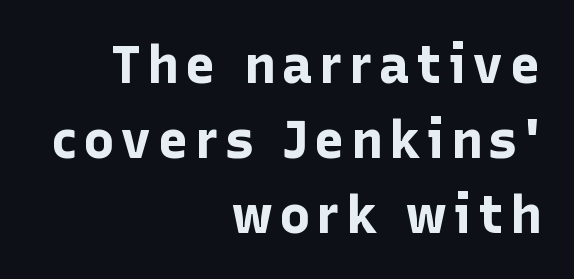
Posture: vertical. Check where the strokes stop: nothing finishes them off — pure sans. The sample has been set heavy, in full bold. No word sits above an underline. The face used here is proportionally spaced, like ordinary book or web type. The block of text has a typical density, with ordinary space between rows.
